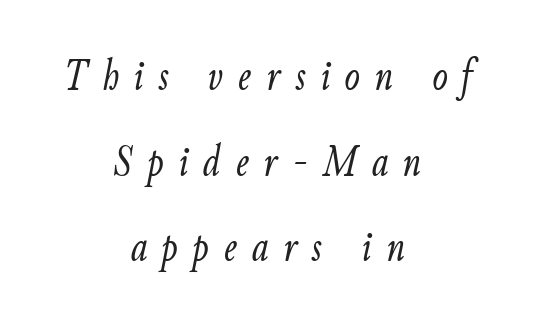
Weight: in the light-to-regular range. The paragraph shown floats in the horizontal middle. Just letters on the line, the space beneath them empty. This sample has the flowing, uneven cadence of proportional lettering. Short note: letters widely spaced. Every character sits at an angle, as italics do.
